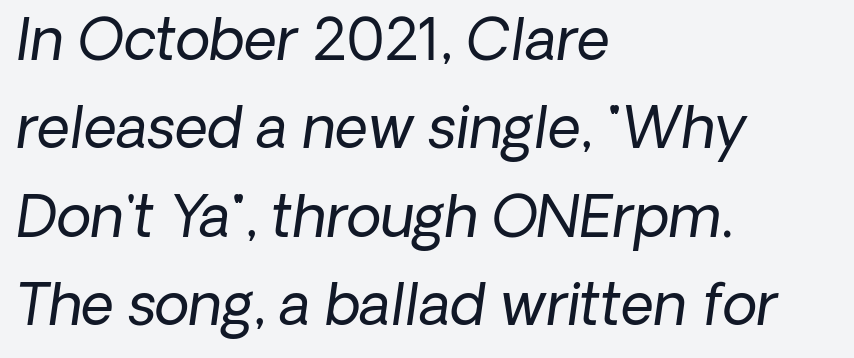
The image shows 57 px regular-weight type, italic (leaning right); set left-aligned, normal line spacing (1.55x), normal letter spacing, not underlined; low stroke contrast and a medium x-height.
